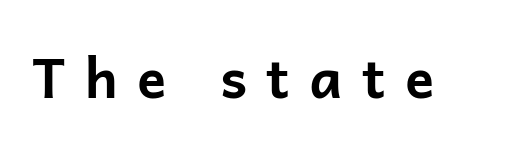
Q: Is the text bold? A: Yes.
Q: Is the text italic (slanted)? A: No, it is upright.
Q: Is the typeface a serif or a sans-serif typeface? A: Sans-serif.
Q: Is the text underlined? A: No.
Q: Is the spacing between letters normal or unusually wide? A: Unusually wide.
Q: Width (condensed, normal, or wide)? A: Normal.
Q: Stroke contrast? A: Low.
Q: x-height? A: Medium.
Q: Monospaced? A: No.
